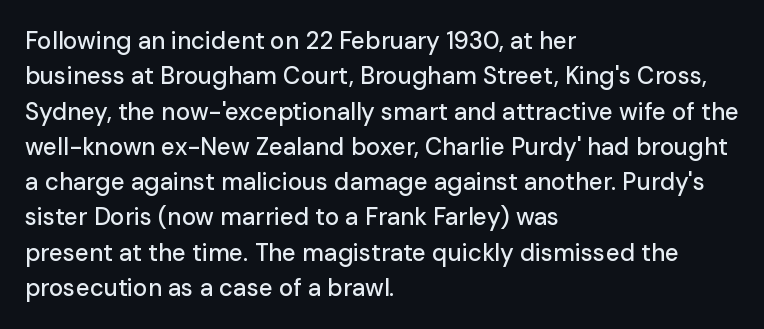
The passage shown stacks its lines at a standard gap. No extra tracking has been applied to these lines. Compared with a centered layout, this one pins lines to the left instead. The area under the type is left untouched. When letters stand straight like this, we call the style roman or upright.
